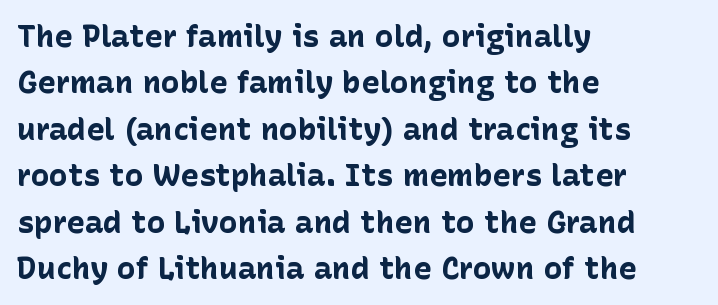
The image shows 31 px bold sans-serif type, upright; set left-aligned, normal line spacing (1.5x), normal letter spacing, not underlined; low stroke contrast and a medium x-height.
